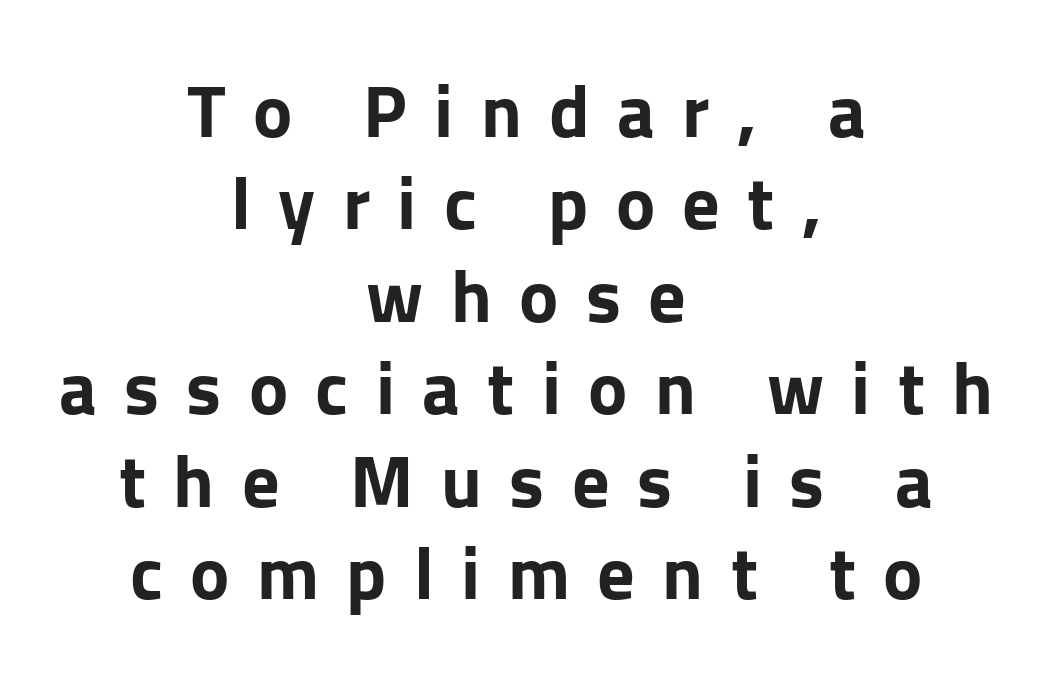
{"serif": "no", "italic": "no", "bold": "yes", "weight": "bold", "width": "normal", "stroke_contrast": "low", "x_height": "medium", "monospaced": "no", "underline": "no", "align": "center", "line_spacing": "normal", "line_spacing_ratio": 1.25, "letter_spacing": "wide", "letter_spacing_em": 0.37, "glyph_px": 74}
